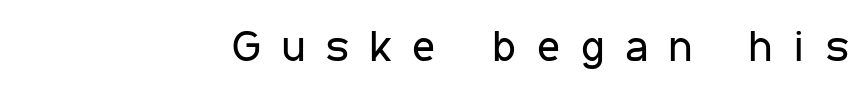
{"serif": "no", "italic": "no", "bold": "no", "weight": "regular", "width": "condensed", "stroke_contrast": "low", "x_height": "medium", "monospaced": "no", "underline": "no", "align": "right", "letter_spacing": "wide", "letter_spacing_em": 0.48, "glyph_px": 44}
